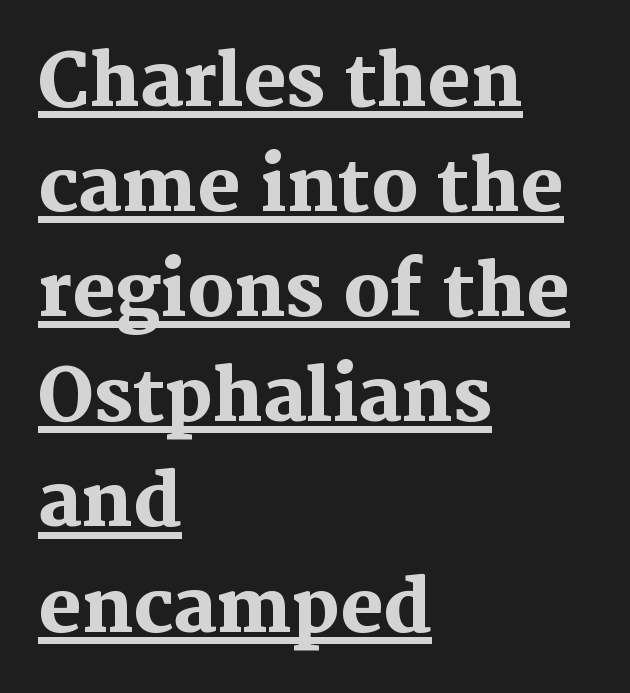
{"serif": "yes", "italic": "no", "bold": "yes", "weight": "heavy", "width": "normal", "stroke_contrast": "medium", "x_height": "medium", "monospaced": "no", "underline": "yes", "align": "left", "line_spacing": "normal", "line_spacing_ratio": 1.46, "letter_spacing": "normal", "letter_spacing_em": 0.0, "glyph_px": 72}
